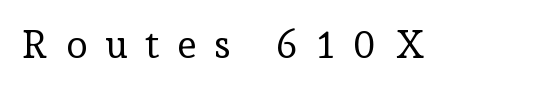
The image shows 39 px regular-weight serif type, upright; set unusually wide letter spacing (+0.45 em), not underlined; low stroke contrast and a medium x-height.
